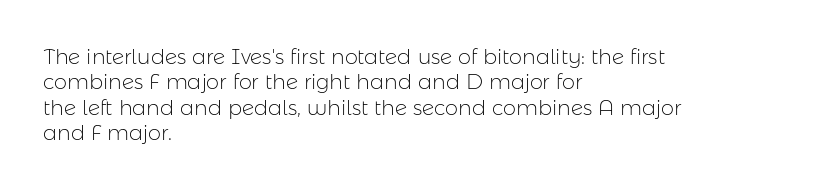
A bare baseline throughout the passage. Line beginnings align vertically; line endings do not. This sample uses plain, unmodified letter spacing. Posture: straight, roman, zero tilt. Is this a heavy cut? Hardly; it is regular or lighter.
